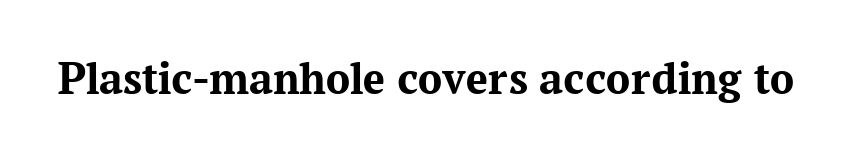
{"serif": "yes", "italic": "no", "bold": "yes", "weight": "bold", "width": "normal", "stroke_contrast": "medium", "x_height": "medium", "monospaced": "no", "underline": "no", "letter_spacing": "normal", "letter_spacing_em": 0.0, "glyph_px": 48}
